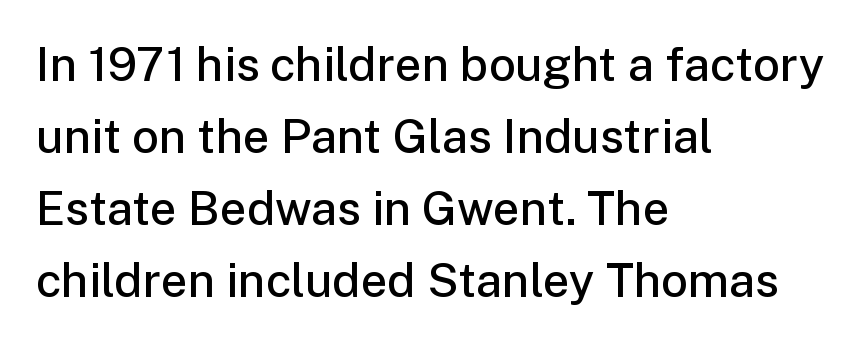
Q: Is the text bold? A: Semi-bold.
Q: Is the text italic (slanted)? A: No, it is upright.
Q: Is the typeface a serif or a sans-serif typeface? A: Sans-serif.
Q: Is the text underlined? A: No.
Q: How is the paragraph aligned? A: Left-aligned.
Q: Is the spacing between letters normal or unusually wide? A: Normal.
Q: Is the spacing between lines tight, normal or loose? A: Normal.
Q: Width (condensed, normal, or wide)? A: Normal.
Q: Stroke contrast? A: Low.
Q: x-height? A: Medium.
Q: Monospaced? A: No.
